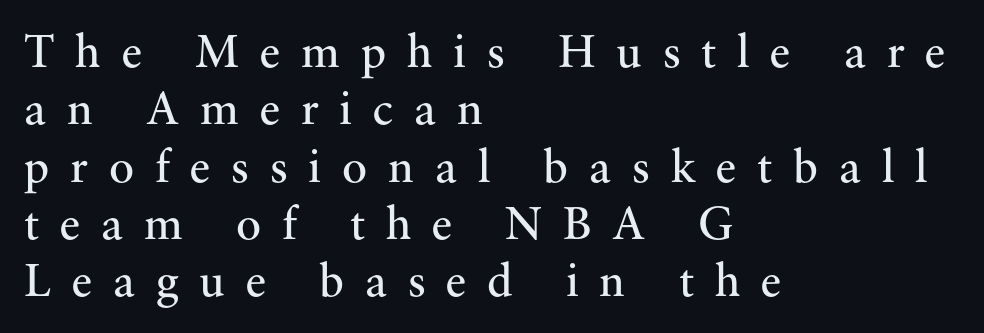
Left-aligned paragraph, ragged on the right. Loose tracking; the words dissolve into strings of separated letters. Stroke mass is kept to a normal reading level or below. Yep, those are serifs on the letters.
